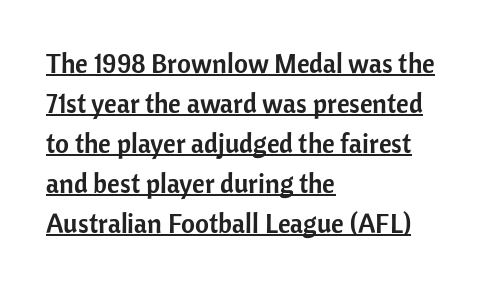
{"italic": "no", "underline": "yes", "align": "left", "line_spacing": "normal", "line_spacing_ratio": 1.48, "letter_spacing": "normal", "letter_spacing_em": 0.0, "glyph_px": 27}
